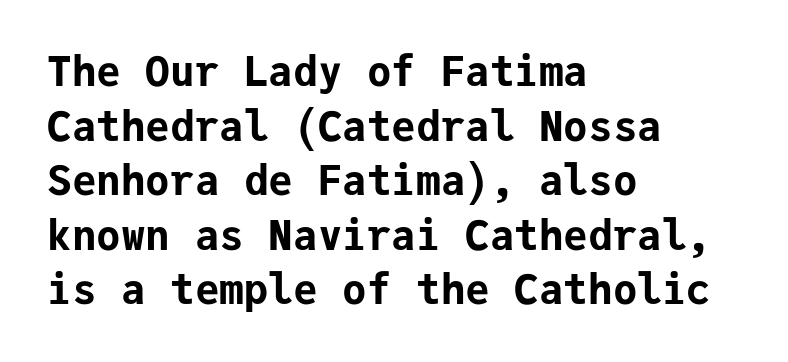
{"serif": "no", "italic": "no", "bold": "yes", "weight": "bold", "width": "normal", "stroke_contrast": "low", "x_height": "medium", "monospaced": "yes", "underline": "no", "align": "left", "line_spacing": "normal", "line_spacing_ratio": 1.33, "letter_spacing": "normal", "letter_spacing_em": 0.0, "glyph_px": 41}
